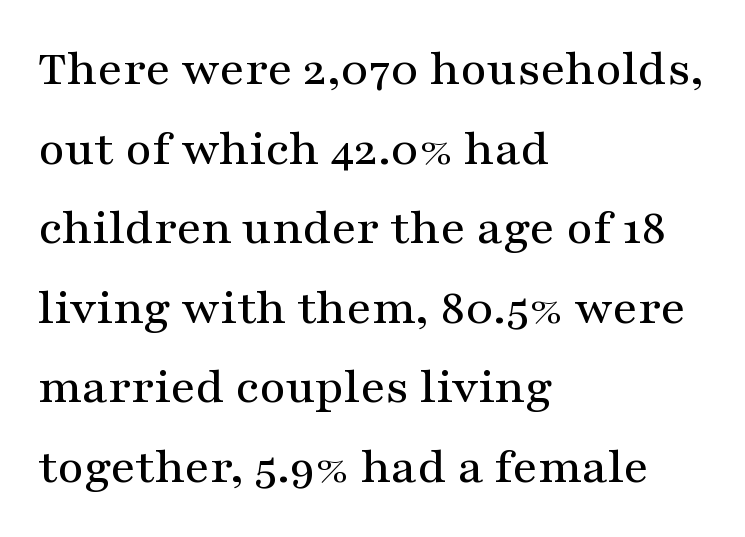
Q: Is the text italic (slanted)? A: No, it is upright.
Q: Is the typeface a serif or a sans-serif typeface? A: Serif.
Q: Is the text underlined? A: No.
Q: How is the paragraph aligned? A: Left-aligned.
Q: Is the spacing between letters normal or unusually wide? A: Normal.
Q: Is the spacing between lines tight, normal or loose? A: Normal.
Q: Width (condensed, normal, or wide)? A: Wide.
Q: Stroke contrast? A: Medium.
Q: x-height? A: Medium.
Q: Monospaced? A: No.
